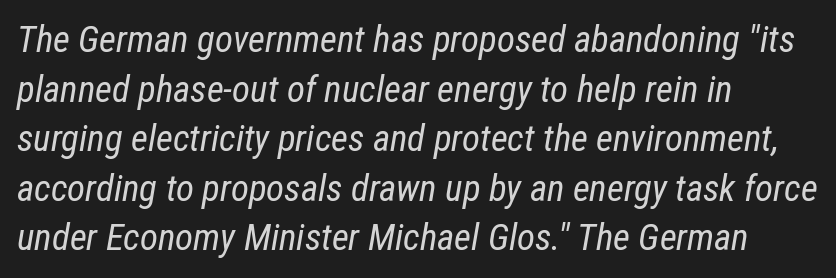
The font's italic variant was chosen for this text. Think standard paragraph weight, or any step lighter than that. Glyph-to-glyph distance matches everyday printed text. The space directly below the letters is spotless. Visually the block forms a straight wall on the left and a jagged coastline on the right. Regular leading.
